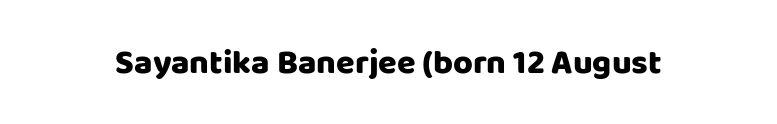
Typographically, this falls in the sans-serif category. Glyph-to-glyph distance matches everyday printed text. Quick note: not italic, upright. The zone under the glyphs is completely vacant.
